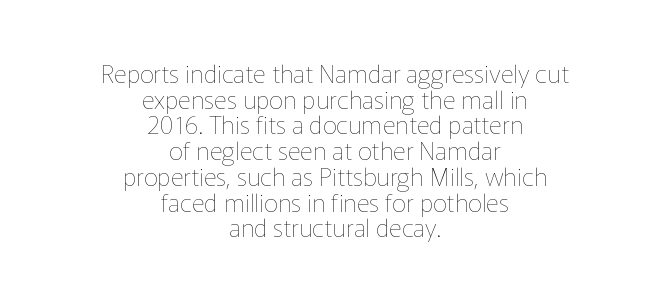
The designer dialed line spacing down below the default. The letters look calm and open, with moderate or lighter stems. Type without underlining. This rendering leaves character spacing at its baseline value. The lettering holds an erect, upright posture throughout. The passage is arranged like a title page — every line centered.
